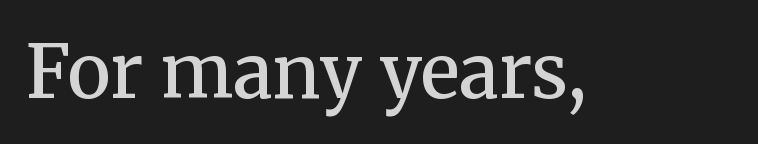
{"serif": "yes", "italic": "no", "bold": "semi", "weight": "semibold", "width": "normal", "stroke_contrast": "medium", "x_height": "medium", "monospaced": "no", "underline": "no", "letter_spacing": "normal", "letter_spacing_em": 0.0, "glyph_px": 73}
